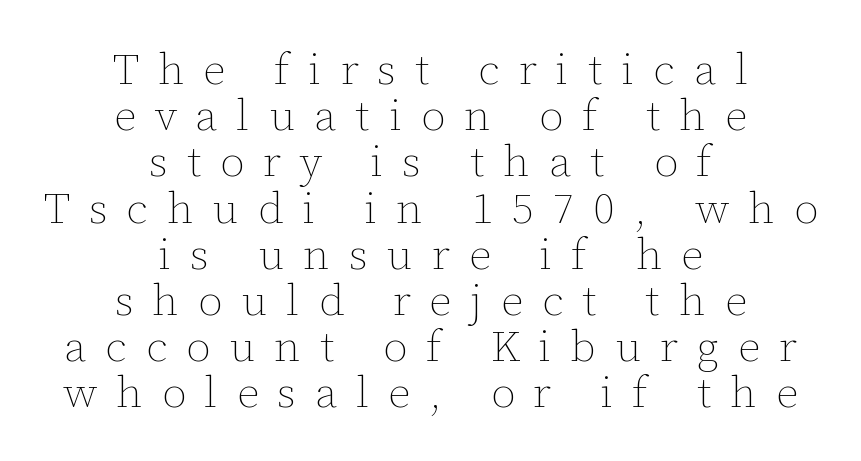
The face looks like a standard text weight, possibly lighter. The gaps between neighbouring characters are conspicuously large. Beneath every word, the page is bare. Note the varied advance widths — an 'i' is clearly narrower than an 'm'. These lines stack symmetrically, like a column narrowing and widening about its center.
